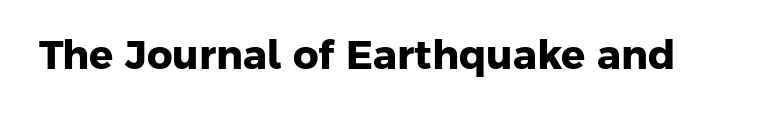
{"serif": "no", "bold": "yes", "weight": "heavy", "width": "normal", "stroke_contrast": "low", "x_height": "medium", "monospaced": "no", "underline": "no", "letter_spacing": "normal", "letter_spacing_em": 0.0, "glyph_px": 40}
